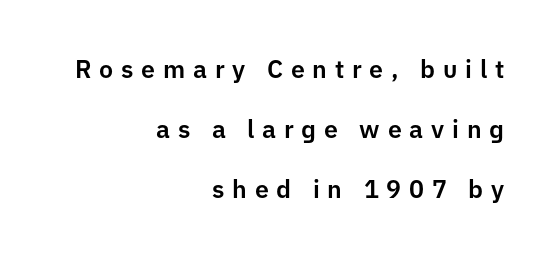
The gap between lines stays unmarked. There is plenty of visible air inserted between adjacent glyphs. Unlike italic type, these characters show no tilt at all. Leftover space on each line is placed entirely before the opening word. The lines are spread far apart with generous leading.
